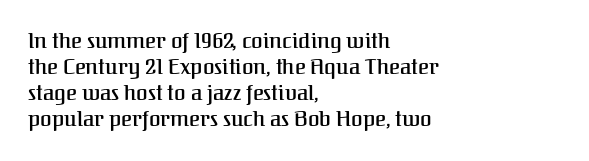
The image shows 21 px text type, upright; set left-aligned, line spacing 1.24x, normal letter spacing, not underlined.
